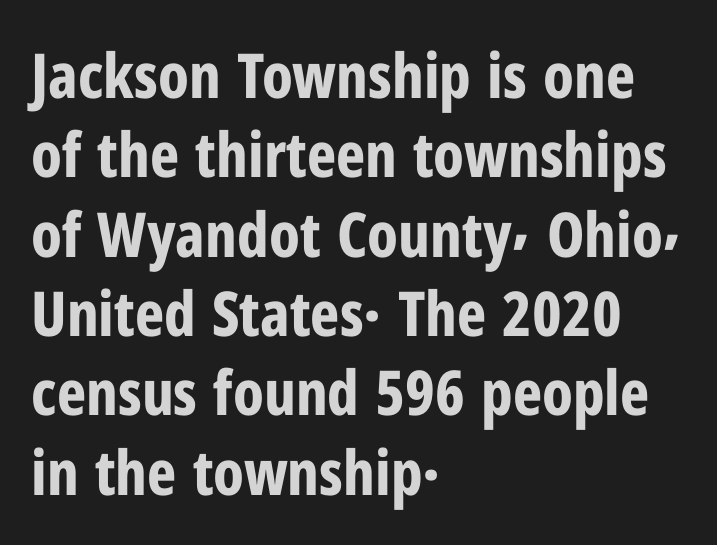
The image shows 62 px bold, condensed sans-serif type, upright; set left-aligned, normal line spacing (1.28x), normal letter spacing, not underlined; low stroke contrast and a medium x-height.
